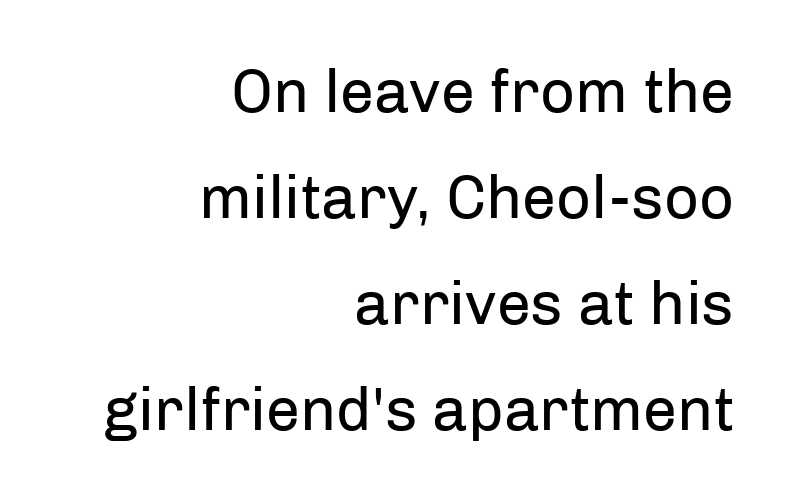
{"serif": "no", "italic": "no", "bold": "no", "weight": "regular", "width": "normal", "stroke_contrast": "low", "x_height": "medium", "monospaced": "no", "underline": "no", "align": "right", "line_spacing_ratio": 1.74, "letter_spacing": "normal", "letter_spacing_em": 0.0, "glyph_px": 61}
